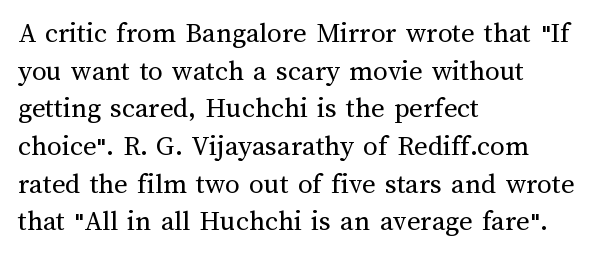
{"italic": "no", "bold": "no", "weight": "regular", "width": "normal", "stroke_contrast": "medium", "x_height": "medium", "monospaced": "no", "underline": "no", "align": "left", "line_spacing": "normal", "line_spacing_ratio": 1.3, "letter_spacing": "normal", "letter_spacing_em": 0.0, "glyph_px": 29}
